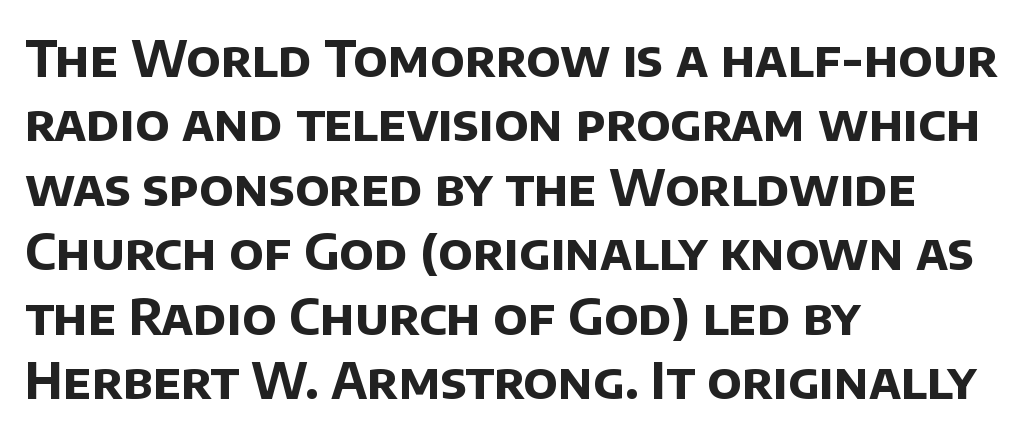
The image shows 50 px bold sans-serif type; set left-aligned, normal line spacing (1.29x), normal letter spacing, not underlined; low stroke contrast and a large x-height.
